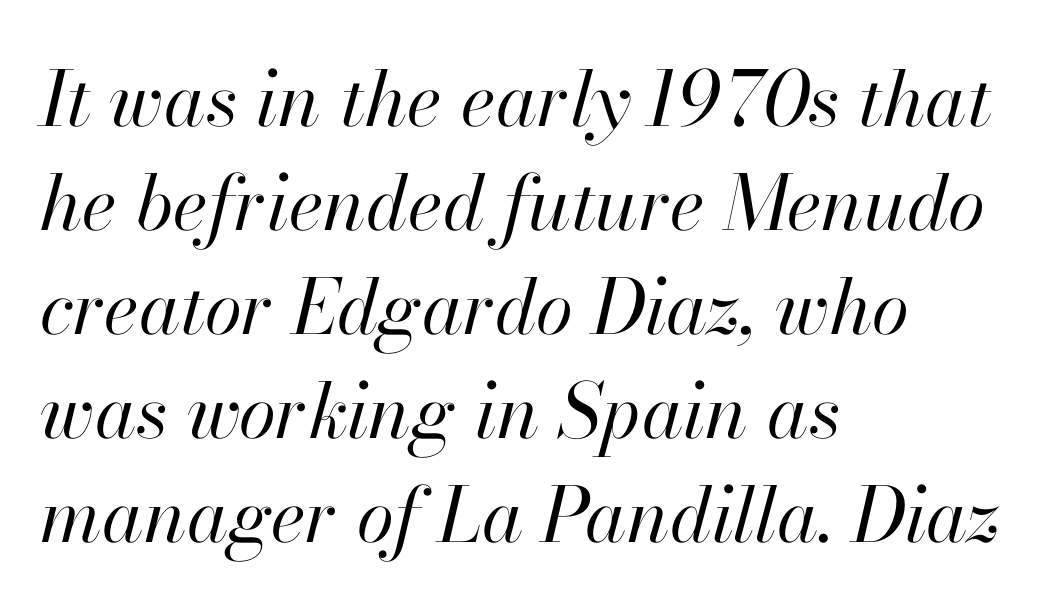
The image shows 76 px regular-weight type, italic (leaning right); set left-aligned, normal line spacing (1.37x), normal letter spacing, not underlined; high stroke contrast and a small x-height.
